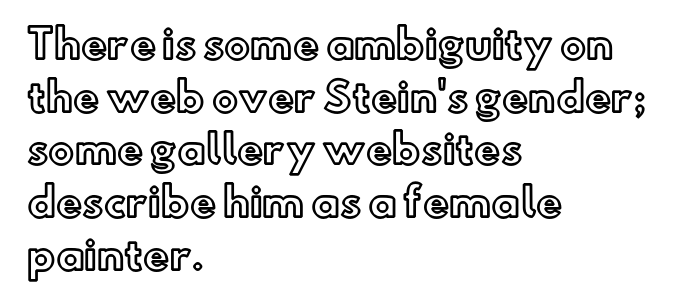
{"italic": "no", "width": "normal", "x_height": "small", "monospaced": "no", "underline": "no", "align": "left", "line_spacing": "normal", "line_spacing_ratio": 1.35, "letter_spacing": "normal", "letter_spacing_em": 0.0, "glyph_px": 39}
